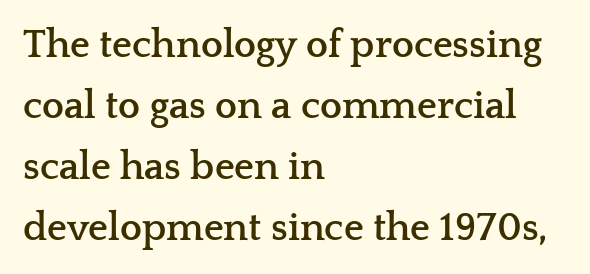
The image shows 39 px semibold, wide serif type, upright; set left-aligned, normal line spacing (1.56x), normal letter spacing, not underlined; low stroke contrast and a medium x-height.
